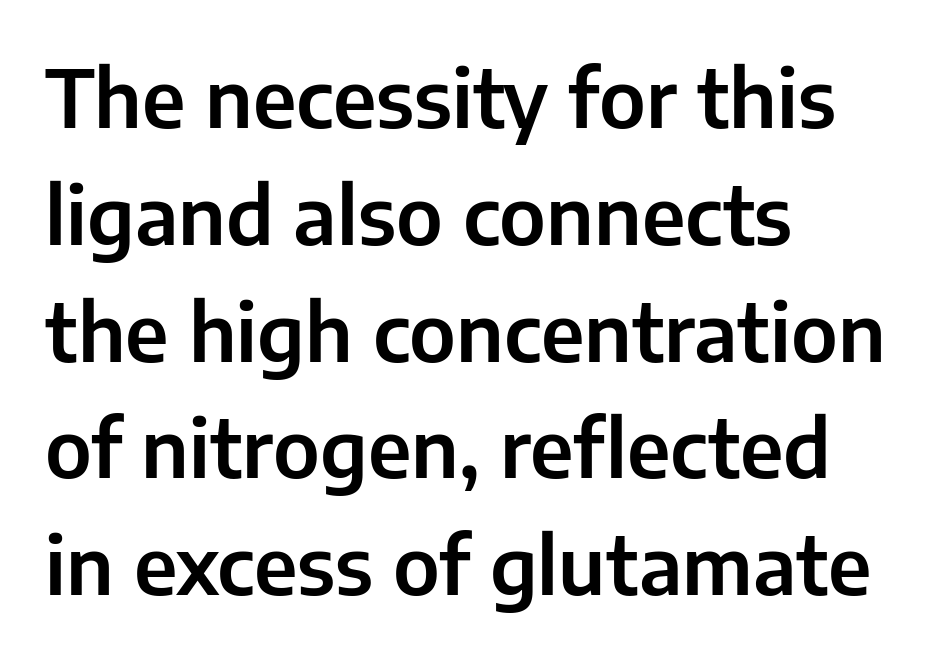
These lines are rendered in a variable-pitch font. Posture: straight, roman, zero tilt. Nobody drew a line under any word here. Notice how the passage keeps a crisp vertical edge on the left only. The lines sit at an ordinary, default distance from one another.
